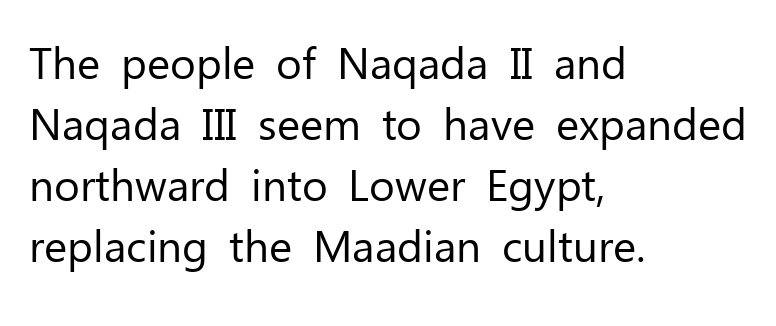
{"serif": "no", "italic": "no", "bold": "no", "weight": "regular", "width": "normal", "stroke_contrast": "low", "x_height": "medium", "monospaced": "no", "underline": "no", "align": "left", "line_spacing": "normal", "line_spacing_ratio": 1.39, "letter_spacing": "normal", "letter_spacing_em": 0.0, "glyph_px": 44}
